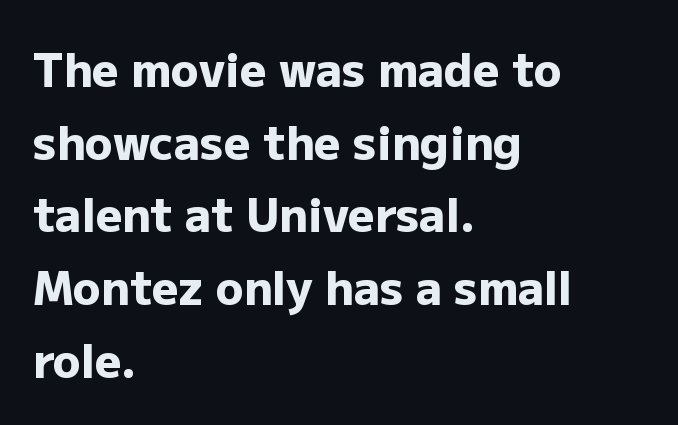
Q: Is the text bold? A: Yes.
Q: Is the text italic (slanted)? A: No, it is upright.
Q: Is the typeface a serif or a sans-serif typeface? A: Sans-serif.
Q: Is the text underlined? A: No.
Q: How is the paragraph aligned? A: Left-aligned.
Q: Is the spacing between letters normal or unusually wide? A: Normal.
Q: Is the spacing between lines tight, normal or loose? A: Normal.
Q: Width (condensed, normal, or wide)? A: Normal.
Q: Stroke contrast? A: Low.
Q: x-height? A: Medium.
Q: Monospaced? A: No.
